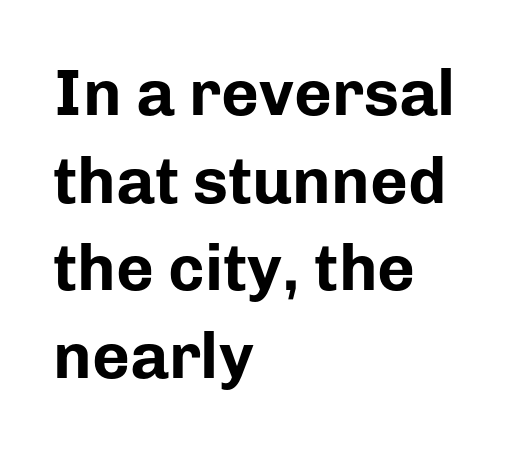
The image shows 65 px bold sans-serif type, upright; set left-aligned, normal line spacing (1.35x), normal letter spacing, not underlined; low stroke contrast and a medium x-height.
